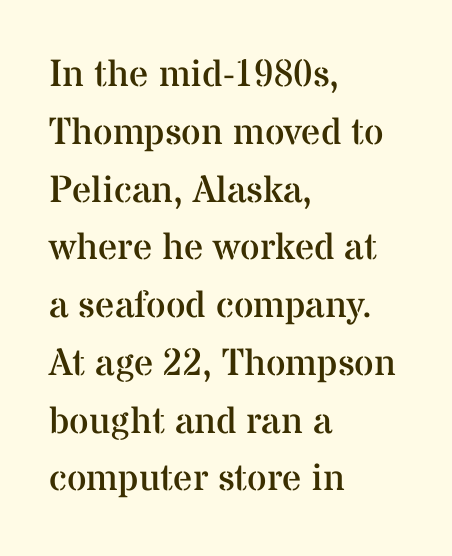
The image shows 38 px regular-weight serif type, upright; set left-aligned, normal line spacing (1.52x), normal letter spacing, not underlined; medium stroke contrast and a medium x-height.
